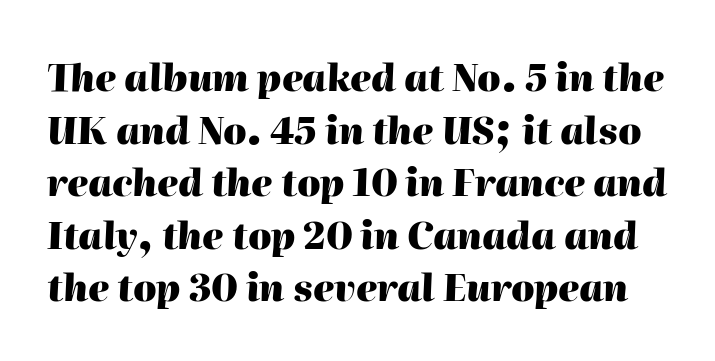
{"italic": "yes", "lean": "right", "slant_degrees": 2, "bold": "yes", "weight": "heavy", "width": "normal", "stroke_contrast": "high", "x_height": "medium", "monospaced": "no", "underline": "no", "line_spacing": "normal", "line_spacing_ratio": 1.42, "letter_spacing": "normal", "letter_spacing_em": 0.0, "glyph_px": 37}
